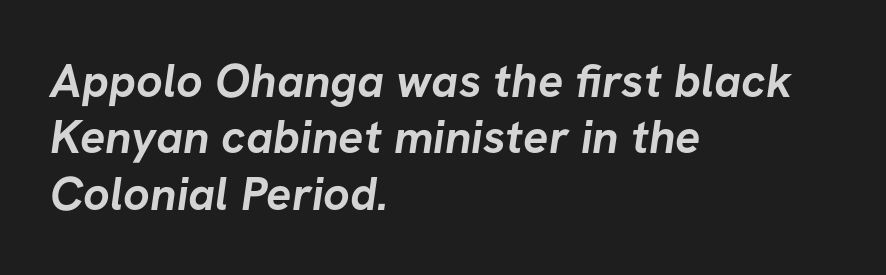
The image shows 47 px semibold sans-serif type; set left-aligned, line spacing 1.2x, normal letter spacing, not underlined; low stroke contrast and a medium x-height.
